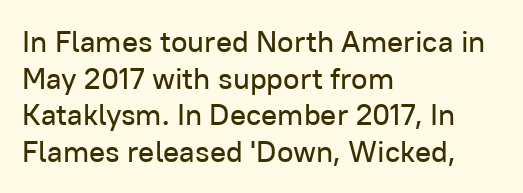
Q: Is the text italic (slanted)? A: No, it is upright.
Q: Is the typeface a serif or a sans-serif typeface? A: Sans-serif.
Q: Is the text underlined? A: No.
Q: How is the paragraph aligned? A: Left-aligned.
Q: Is the spacing between letters normal or unusually wide? A: Normal.
Q: Width (condensed, normal, or wide)? A: Normal.
Q: Stroke contrast? A: Low.
Q: x-height? A: Medium.
Q: Monospaced? A: No.
